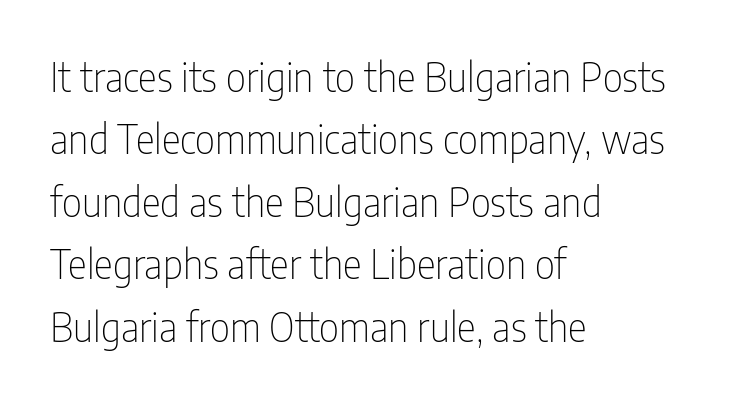
Beneath every word, the page is bare. These lines are set flush left with a ragged right edge. In terms of leading, this rendering sits right in the middle. Examine the stroke ends and you'll find no serifs. Bold? No — there's no thickening of the strokes. Caption: standard tracking, unaltered.
